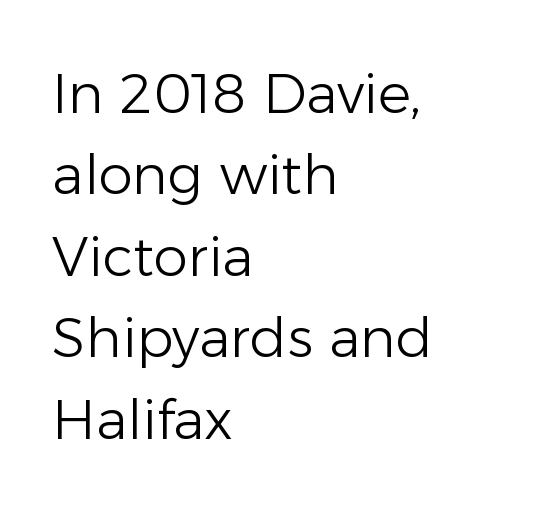
The image shows 55 px light sans-serif type, upright; set left-aligned, normal line spacing (1.48x), normal letter spacing, not underlined; low stroke contrast and a medium x-height.
